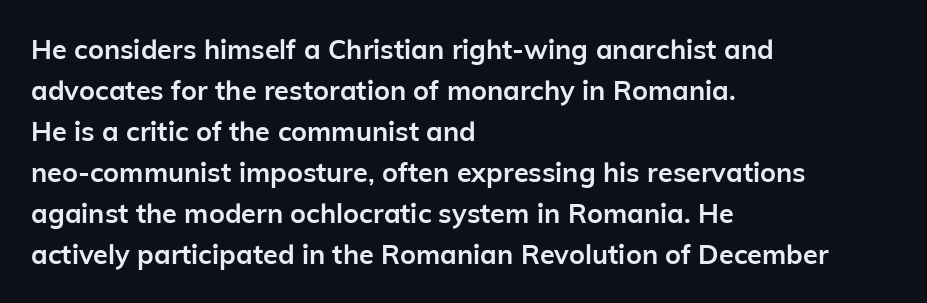
Line beginnings align vertically; line endings do not. Between one letter and the next there's only the usual sliver of space. Notice how descenders clear the ascenders below comfortably — that's standard leading. Does the lettering tilt? It doesn't — this is upright. Letters rest on an invisible, unmarked baseline.
